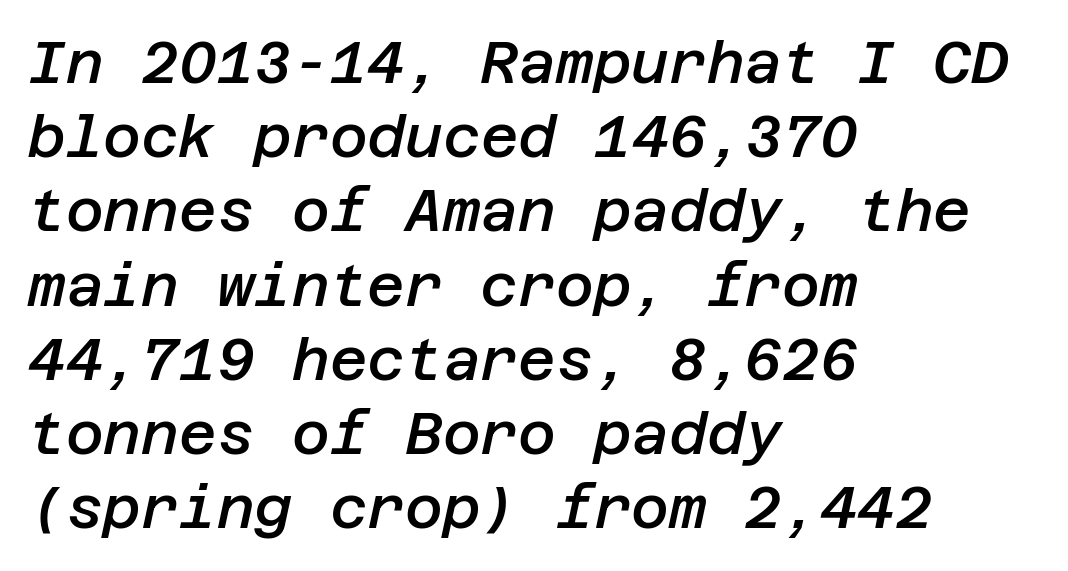
Decoration check: the copy has no underline. The rows are spaced the way most documents space them. A somewhat darkened texture: the type is semibold rather than bold. Short and long lines alike share a common starting point at left. This is oblique type, the kind used for emphasis or titles.
